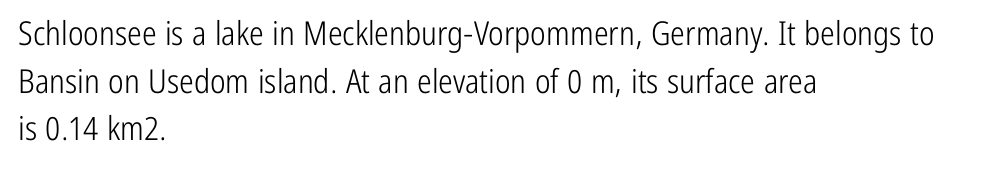
Q: Is the text bold? A: No.
Q: Is the text italic (slanted)? A: No, it is upright.
Q: Is the typeface a serif or a sans-serif typeface? A: Sans-serif.
Q: Is the text underlined? A: No.
Q: How is the paragraph aligned? A: Left-aligned.
Q: Is the spacing between letters normal or unusually wide? A: Normal.
Q: Is the spacing between lines tight, normal or loose? A: Normal.
Q: Width (condensed, normal, or wide)? A: Condensed.
Q: Stroke contrast? A: Low.
Q: x-height? A: Medium.
Q: Monospaced? A: No.
